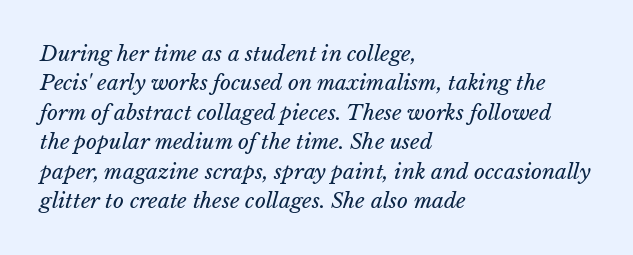
The image shows 21 px text type; set left-aligned, normal line spacing (1.4x), normal letter spacing, not underlined.
